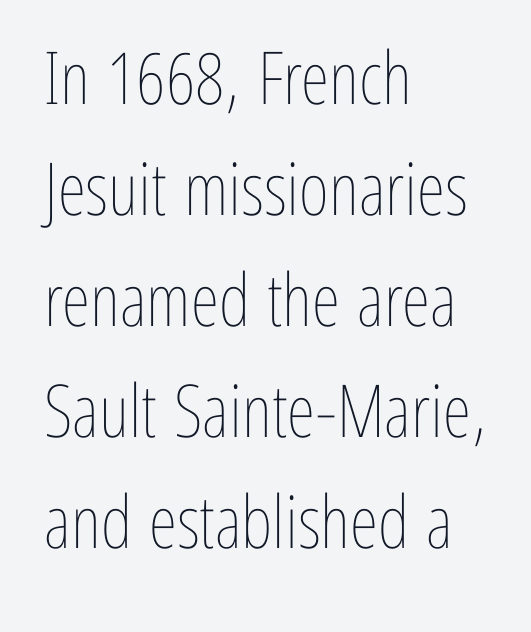
Nope, not italic — everything's standing straight. Honestly, there is no underline to notice here at all. Is the block centered? No — it sits flush against the left margin. The vertical gap from one line to the next is medium. Weight class: somewhere from thin through regular. The line texture is even and compact thanks to regular tracking.
